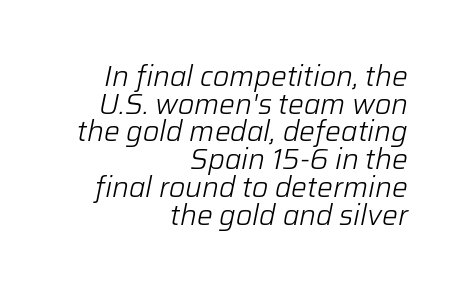
{"italic": "yes", "lean": "right", "slant_degrees": 12, "bold": "no", "weight": "light", "width": "normal", "stroke_contrast": "low", "x_height": "medium", "monospaced": "no", "underline": "no", "align": "right", "line_spacing": "tight", "line_spacing_ratio": 0.99, "letter_spacing": "normal", "letter_spacing_em": 0.0, "glyph_px": 28}
